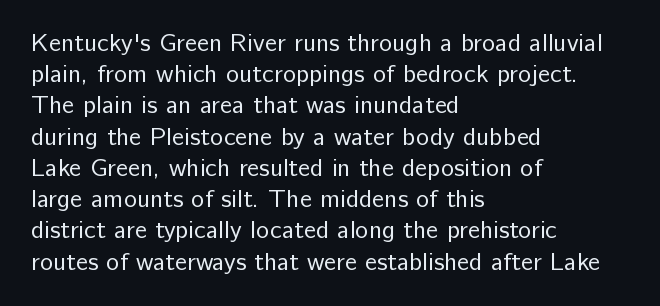
Spacing between characters is what you'd get straight out of the box. Ordinary non-slanted type is in use. The compositor pushed each line to the left boundary. Rows of type keep a routine distance in the vertical direction.
